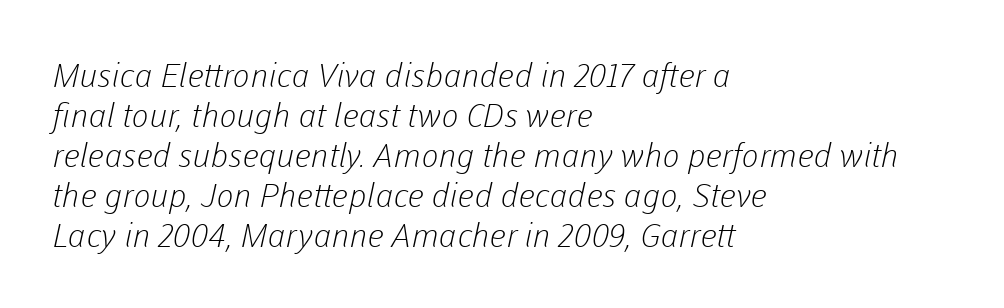
{"serif": "no", "bold": "no", "weight": "light", "width": "normal", "stroke_contrast": "low", "x_height": "medium", "monospaced": "no", "underline": "no", "align": "left", "line_spacing_ratio": 1.21, "letter_spacing": "normal", "letter_spacing_em": 0.0, "glyph_px": 33}
